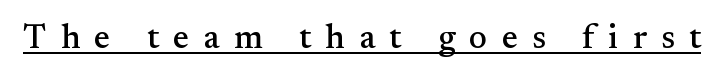
Is this a fixed-width face? No — the glyphs have proportional, varying widths. These characters rest on top of a visible drawn line. In terms of letterspacing, this is a distinctly airy, spread setting. Nope, not italic — everything's standing straight. The letters carry serifs — small finishing strokes at the ends of their stems.
